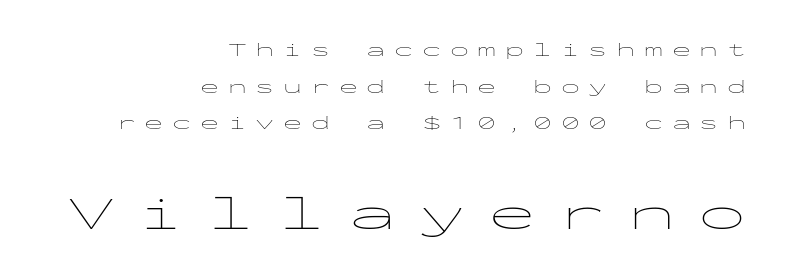
{"serif": "no", "italic": "no", "bold": "no", "weight": "thin", "width": "wide", "stroke_contrast": "low", "x_height": "medium", "monospaced": "yes", "underline": "no", "align": "right", "line_spacing": "loose", "line_spacing_ratio": 1.93, "letter_spacing": "wide", "letter_spacing_em": 0.46, "larger_block": "second", "size_ratio": 2.53, "glyph_px": 48}
